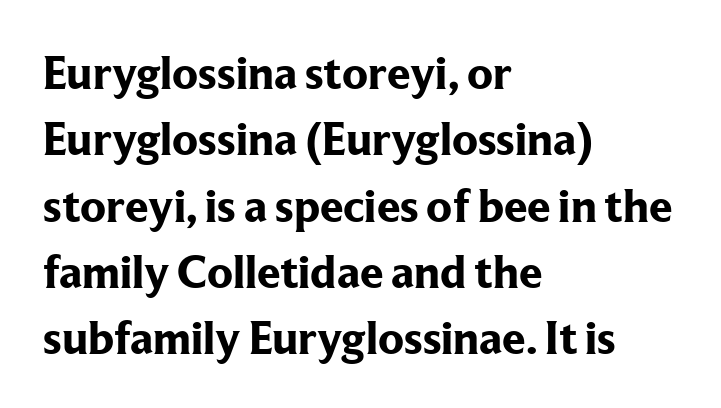
{"serif": "yes", "italic": "no", "bold": "yes", "weight": "bold", "width": "normal", "stroke_contrast": "low", "x_height": "medium", "monospaced": "no", "underline": "no", "align": "left", "line_spacing": "normal", "line_spacing_ratio": 1.41, "letter_spacing": "normal", "letter_spacing_em": 0.0, "glyph_px": 47}
